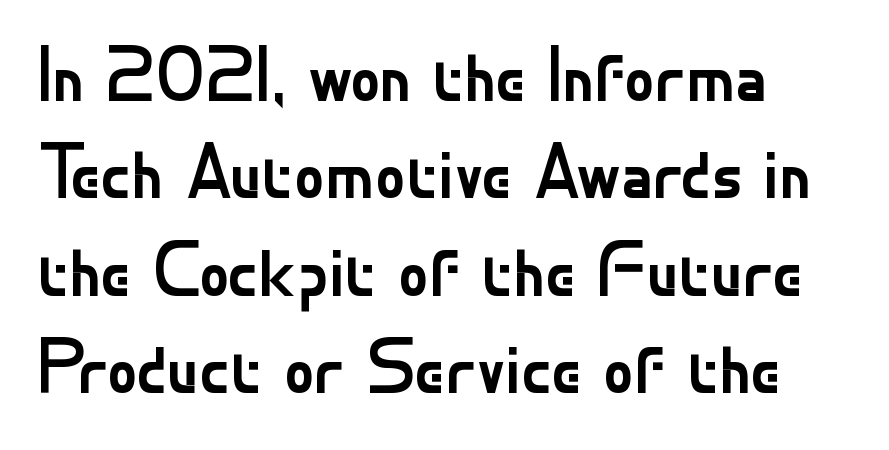
The specimen omits any rule beneath the text block's lines. The face used here is proportionally spaced, like ordinary book or web type. The lettering holds an erect, upright posture throughout. Inter-character spacing is left at the font's built-in metrics. A typesetter would label this face a sans.
